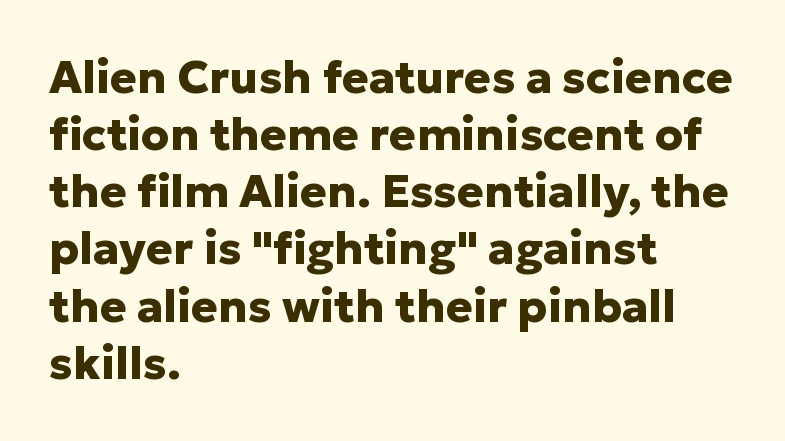
The image shows 45 px heavy sans-serif type, upright; set left-aligned, normal line spacing (1.27x), normal letter spacing, not underlined; low stroke contrast and a medium x-height.
